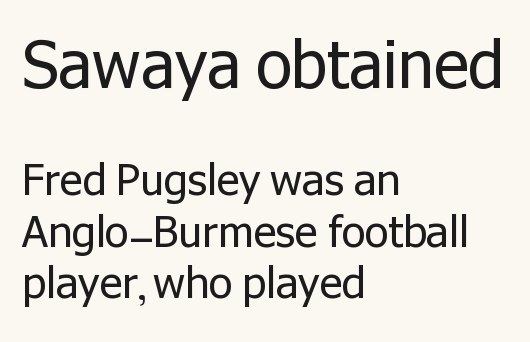
Q: Is the text bold? A: No.
Q: Is the text italic (slanted)? A: No, it is upright.
Q: Is the typeface a serif or a sans-serif typeface? A: Sans-serif.
Q: Is the text underlined? A: No.
Q: How is the paragraph aligned? A: Left-aligned.
Q: Is the spacing between letters normal or unusually wide? A: Normal.
Q: Which block of text is set in a larger size, the first (top) or the second (bottom)? A: The first (top) one.
Q: Width (condensed, normal, or wide)? A: Normal.
Q: Stroke contrast? A: Low.
Q: x-height? A: Medium.
Q: Monospaced? A: No.
